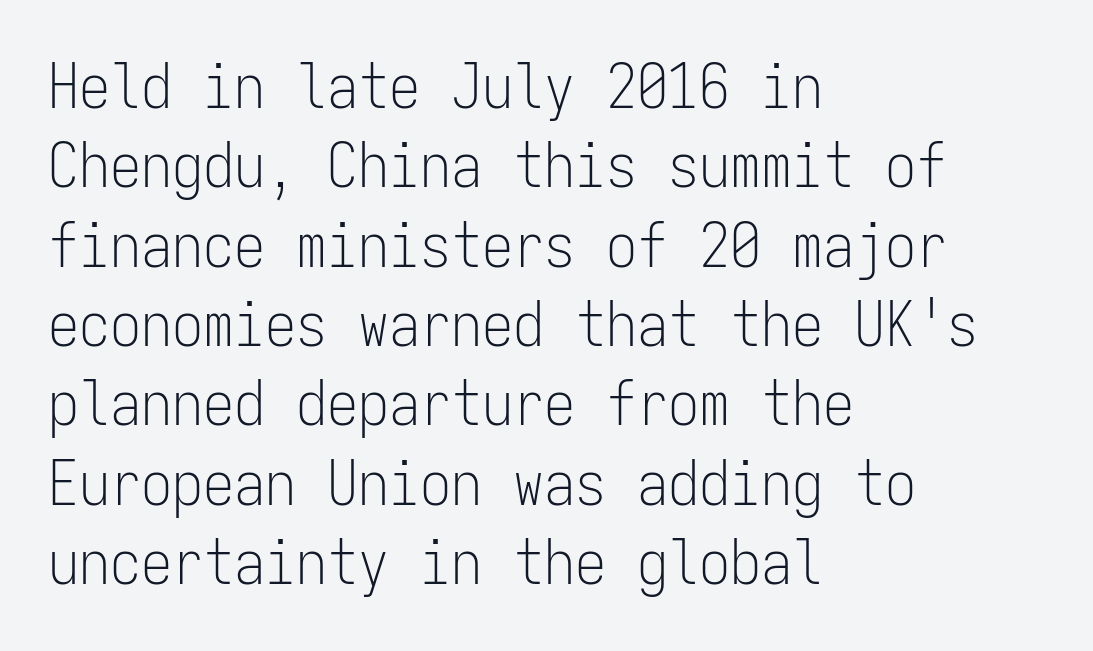
{"serif": "no", "italic": "no", "bold": "no", "weight": "light", "width": "condensed", "stroke_contrast": "low", "x_height": "medium", "monospaced": "yes", "underline": "no", "align": "left", "line_spacing": "normal", "line_spacing_ratio": 1.28, "letter_spacing": "normal", "letter_spacing_em": 0.0, "glyph_px": 62}
